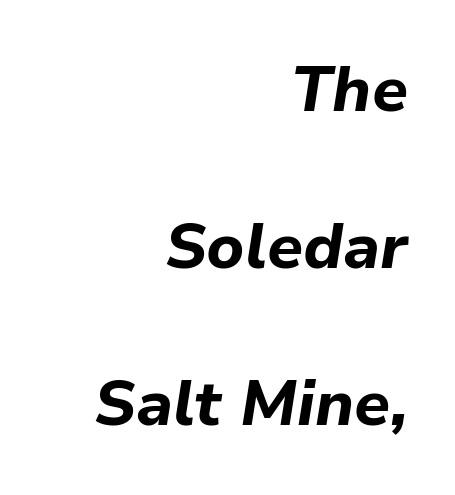
The image shows 63 px bold type, italic (leaning right); set right-aligned, loose line spacing (2.49x), normal letter spacing, not underlined; low stroke contrast and a medium x-height.
